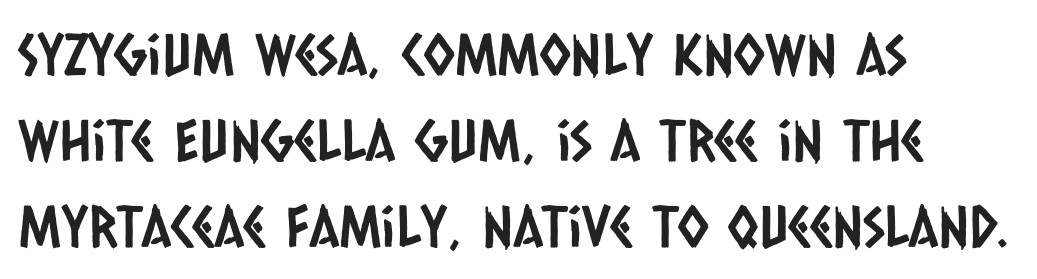
Q: Is the typeface a serif or a sans-serif typeface? A: Sans-serif.
Q: Is the text underlined? A: No.
Q: How is the paragraph aligned? A: Left-aligned.
Q: Is the spacing between letters normal or unusually wide? A: Normal.
Q: Is the spacing between lines tight, normal or loose? A: Normal.
Q: Width (condensed, normal, or wide)? A: Condensed.
Q: Stroke contrast? A: Low.
Q: x-height? A: Large.
Q: Monospaced? A: No.
